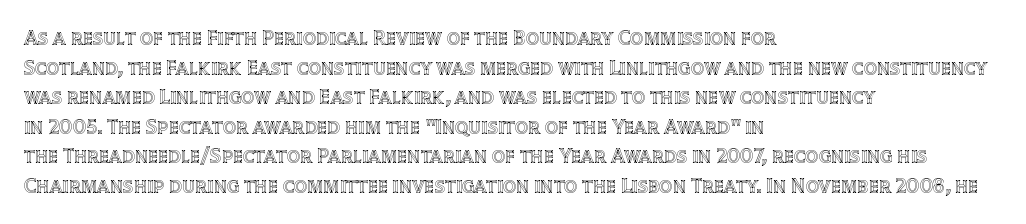
Q: Is the text italic (slanted)? A: No, it is upright.
Q: Is the text underlined? A: No.
Q: How is the paragraph aligned? A: Left-aligned.
Q: Is the spacing between letters normal or unusually wide? A: Normal.
Q: Is the spacing between lines tight, normal or loose? A: Normal.
